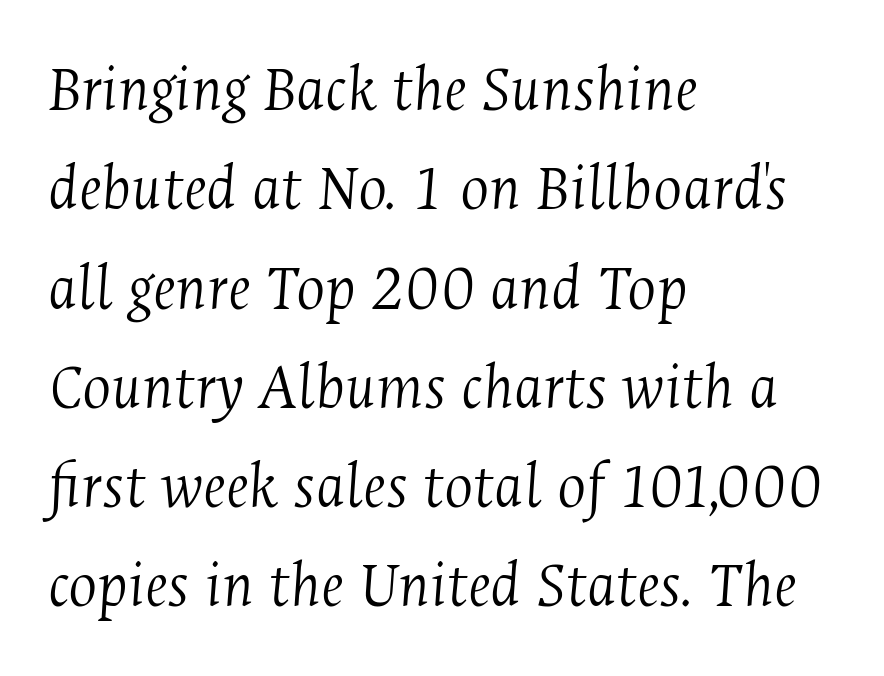
{"serif": "yes", "italic": "yes", "lean": "right", "slant_degrees": 4, "bold": "no", "weight": "light", "width": "condensed", "stroke_contrast": "medium", "x_height": "medium", "monospaced": "no", "underline": "no", "align": "left", "line_spacing": "normal", "line_spacing_ratio": 1.46, "letter_spacing": "normal", "letter_spacing_em": 0.0, "glyph_px": 68}
